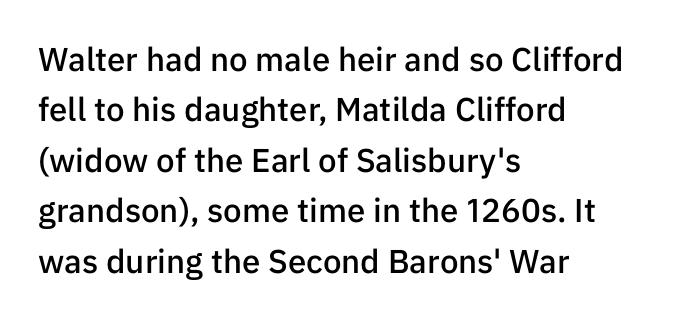
{"serif": "no", "italic": "no", "bold": "semi", "weight": "semibold", "width": "normal", "stroke_contrast": "low", "x_height": "medium", "monospaced": "no", "underline": "no", "align": "left", "line_spacing": "normal", "line_spacing_ratio": 1.53, "letter_spacing": "normal", "letter_spacing_em": 0.0, "glyph_px": 33}
